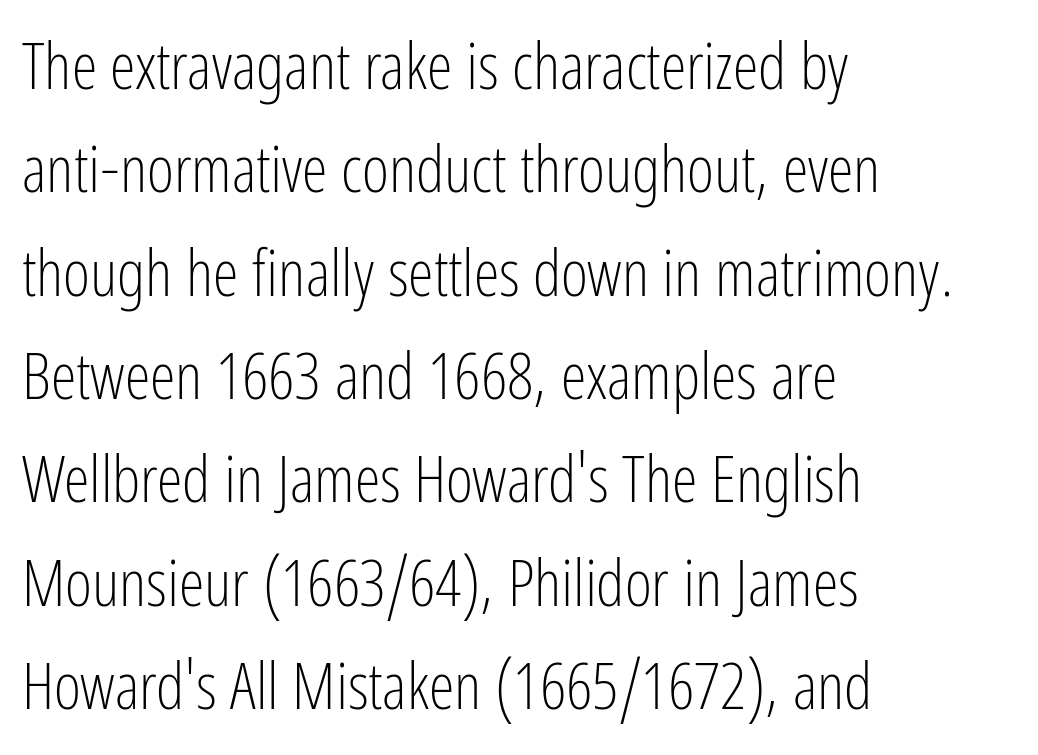
Each new line begins a customary step beneath the previous one. The paragraph shown leans on its left margin. The letterforms sit at book weight or below. Unmarked baselines from the first word to the last. You could call the tracking neutral — neither tight nor loose.
